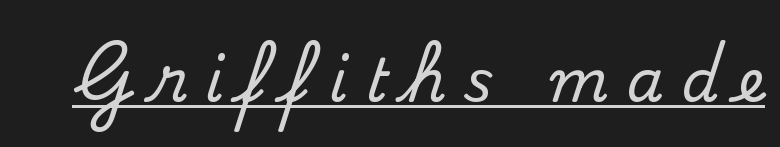
Q: Is the text italic (slanted)? A: Yes.
Q: Is the text underlined? A: Yes.
Q: Is the spacing between letters normal or unusually wide? A: Unusually wide.
Q: Width (condensed, normal, or wide)? A: Normal.
Q: Stroke contrast? A: Medium.
Q: x-height? A: Small.
Q: Monospaced? A: No.
